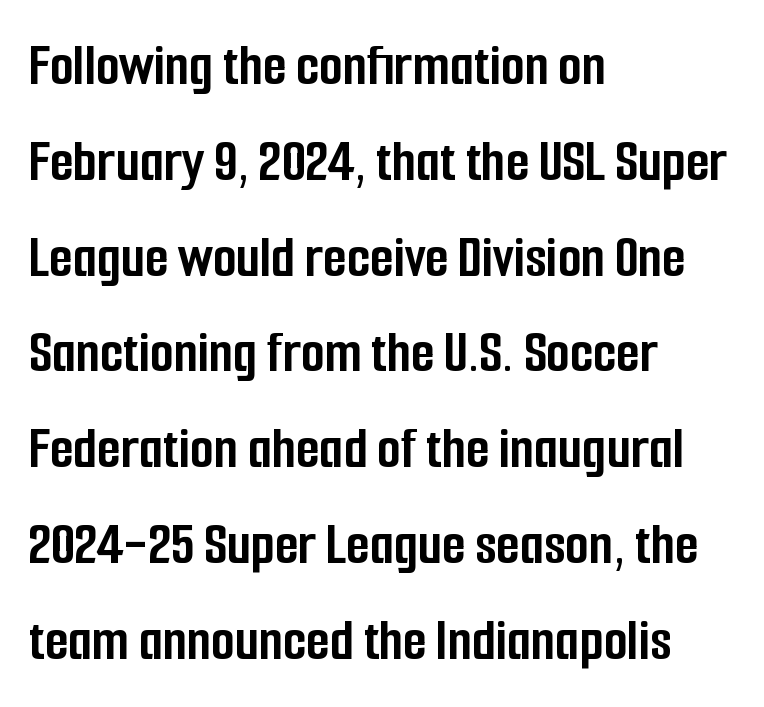
The image shows 61 px semibold, condensed sans-serif type, upright; set left-aligned, normal line spacing (1.57x), normal letter spacing, not underlined; low stroke contrast and a medium x-height.
